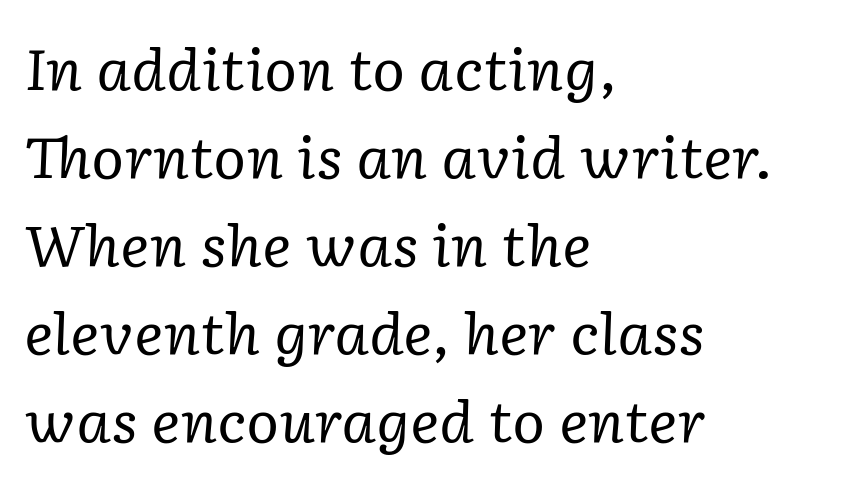
{"serif": "yes", "italic": "yes", "lean": "right", "slant_degrees": 2, "bold": "no", "weight": "regular", "width": "normal", "stroke_contrast": "low", "x_height": "medium", "monospaced": "no", "underline": "no", "align": "left", "line_spacing": "normal", "line_spacing_ratio": 1.57, "letter_spacing": "normal", "letter_spacing_em": 0.0, "glyph_px": 56}
